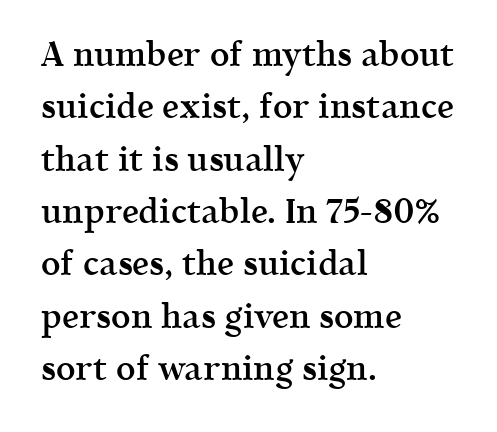
Q: Is the text bold? A: Semi-bold.
Q: Is the text italic (slanted)? A: No, it is upright.
Q: Is the typeface a serif or a sans-serif typeface? A: Serif.
Q: Is the text underlined? A: No.
Q: How is the paragraph aligned? A: Left-aligned.
Q: Is the spacing between letters normal or unusually wide? A: Normal.
Q: Is the spacing between lines tight, normal or loose? A: Normal.
Q: Width (condensed, normal, or wide)? A: Normal.
Q: x-height? A: Medium.
Q: Monospaced? A: No.
